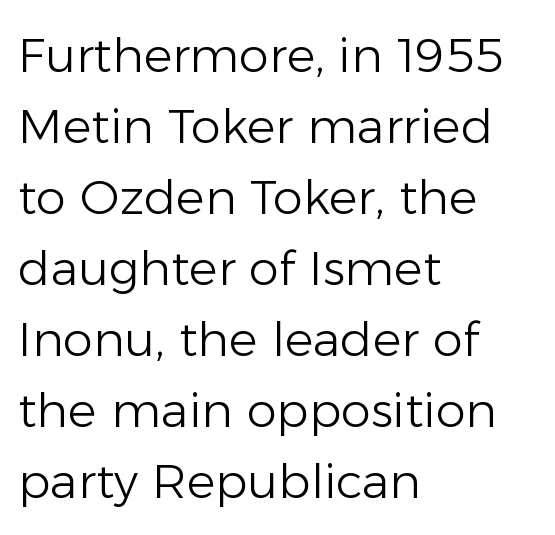
These lines are composed in type without serifs. Character widths vary here, with narrow letters taking less room than wide ones. A bare baseline throughout the passage. No heavy texture on the line: the type isn't bold.
